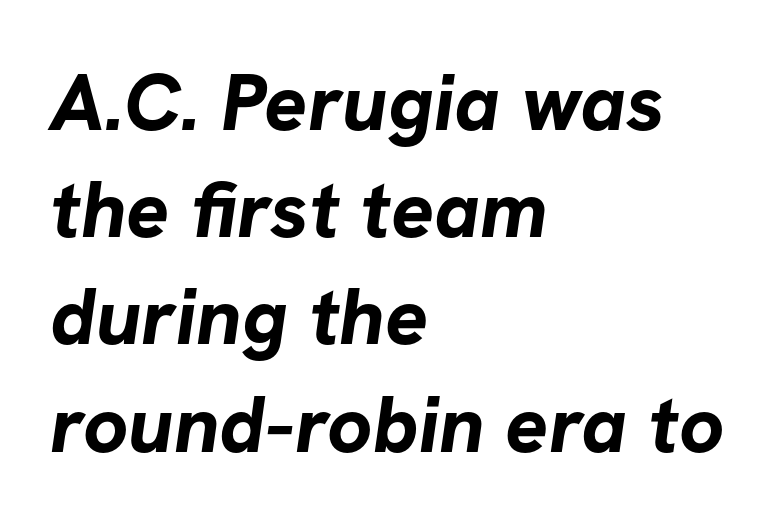
{"serif": "no", "bold": "yes", "weight": "bold", "width": "normal", "stroke_contrast": "low", "x_height": "medium", "monospaced": "no", "underline": "no", "align": "left", "line_spacing": "normal", "line_spacing_ratio": 1.34, "letter_spacing": "normal", "letter_spacing_em": 0.0, "glyph_px": 80}
